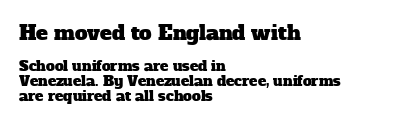
Each row of text sits above clean, open space. The line-height multiplier appears low, near solid setting. The setting favours the left margin, as ordinary paragraphs usually do. Bigger letters appear in the top chunk; the bottom chunk is reduced.
